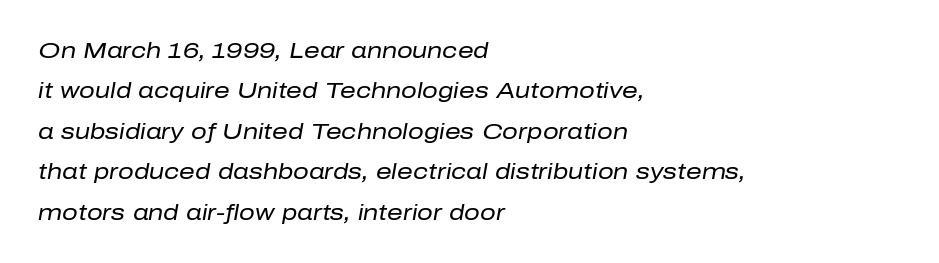
The image shows 22 px text type, italic (leaning right); set left-aligned, line spacing 1.84x, normal letter spacing, not underlined.
